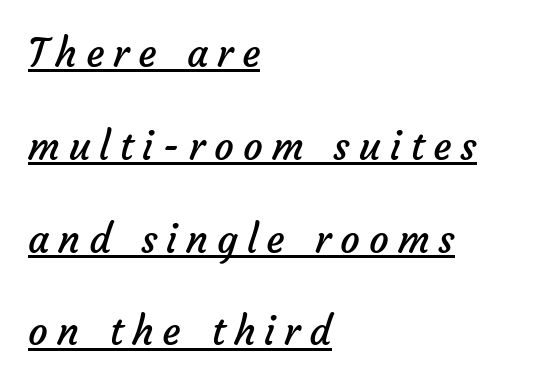
{"serif": "no", "bold": "no", "weight": "regular", "width": "normal", "stroke_contrast": "low", "x_height": "medium", "monospaced": "no", "underline": "yes", "align": "left", "line_spacing": "loose", "line_spacing_ratio": 2.38, "letter_spacing": "wide", "letter_spacing_em": 0.23, "glyph_px": 39}
